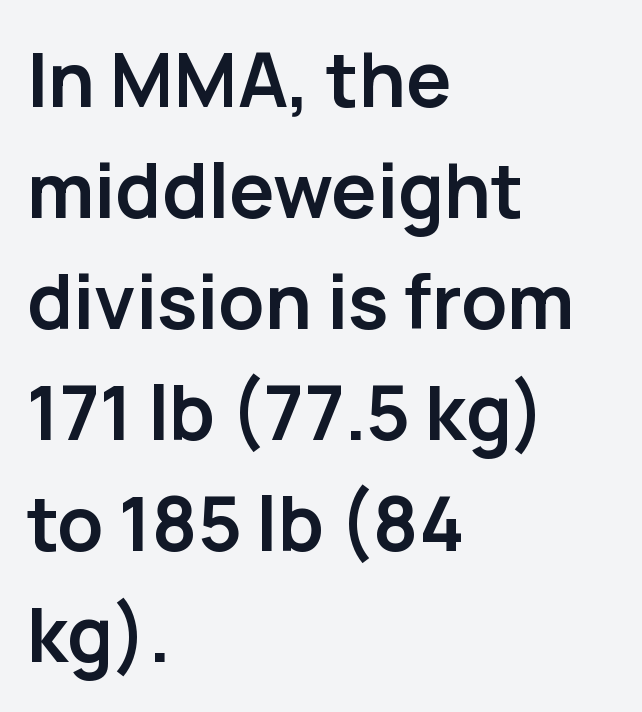
Each row of text sits above clean, open space. Notice how descenders clear the ascenders below comfortably — that's standard leading. In terms of letterform style, serifs are entirely absent. What weight is shown? A full bold with thick strokes. Visually the block forms a straight wall on the left and a jagged coastline on the right. If you drew a line through each stem, it would be perfectly vertical.
